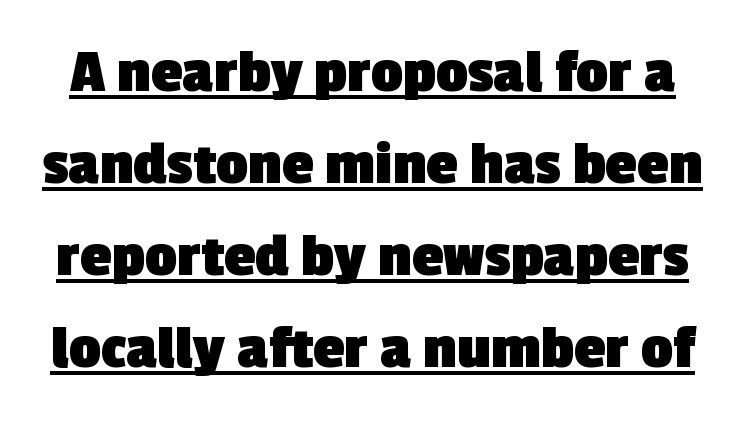
Q: Is the text bold? A: Yes.
Q: Is the typeface a serif or a sans-serif typeface? A: Sans-serif.
Q: Is the text underlined? A: Yes.
Q: Is the spacing between letters normal or unusually wide? A: Normal.
Q: Is the spacing between lines tight, normal or loose? A: Normal.
Q: Width (condensed, normal, or wide)? A: Normal.
Q: x-height? A: Medium.
Q: Monospaced? A: No.
